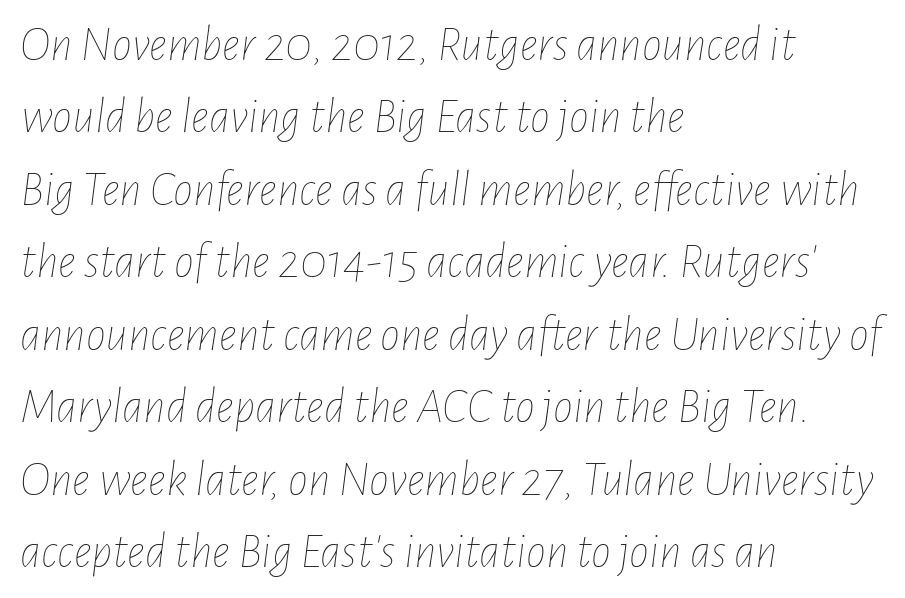
Stems here are at most as thick as an everyday book face. Compared with typical paragraphs, the rows here are spaced about the same. The typography opts for an oblique posture over an upright one. Is the letter spacing exaggerated? No — it looks like the ordinary default. One-word summary of the alignment: left.
